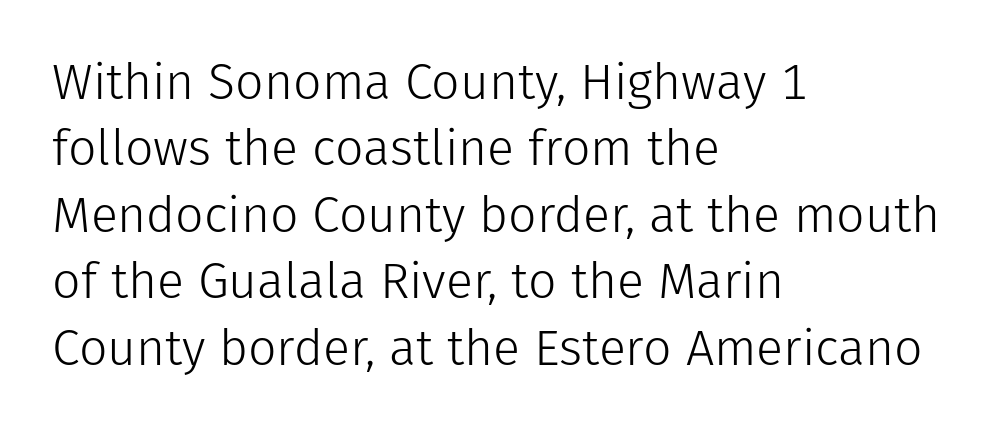
The image shows 50 px light sans-serif type, upright; set left-aligned, normal line spacing (1.33x), normal letter spacing, not underlined; low stroke contrast and a medium x-height.
